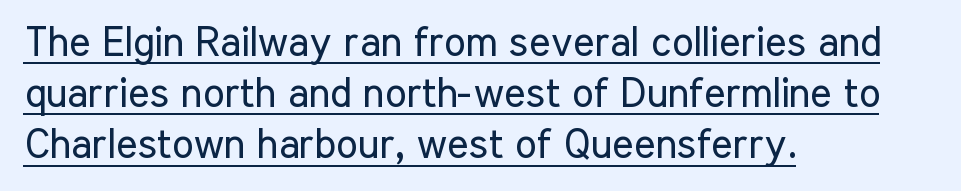
The image shows 41 px regular-weight, condensed sans-serif type, upright; set left-aligned, normal line spacing (1.25x), normal letter spacing, underlined; low stroke contrast and a medium x-height.
